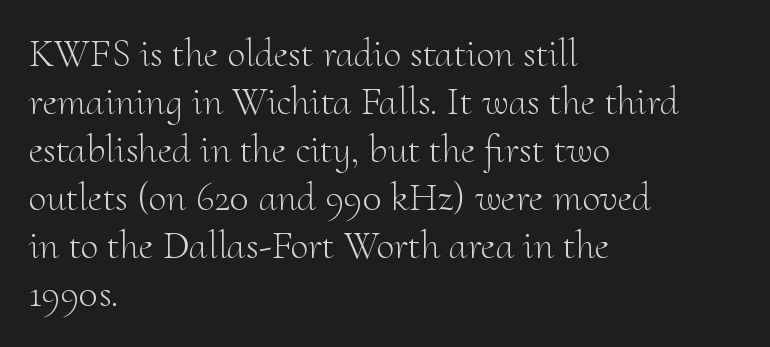
{"serif": "yes", "italic": "no", "bold": "no", "weight": "light", "width": "normal", "stroke_contrast": "medium", "x_height": "small", "monospaced": "no", "underline": "no", "align": "left", "line_spacing_ratio": 1.2, "letter_spacing": "normal", "letter_spacing_em": 0.0, "glyph_px": 40}
